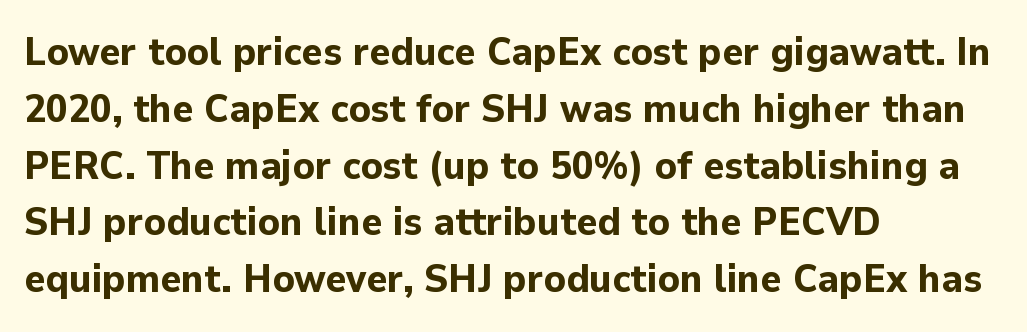
Q: Is the text bold? A: Yes.
Q: Is the text italic (slanted)? A: No, it is upright.
Q: Is the typeface a serif or a sans-serif typeface? A: Sans-serif.
Q: Is the text underlined? A: No.
Q: How is the paragraph aligned? A: Left-aligned.
Q: Is the spacing between letters normal or unusually wide? A: Normal.
Q: Is the spacing between lines tight, normal or loose? A: Normal.
Q: Width (condensed, normal, or wide)? A: Normal.
Q: Stroke contrast? A: Low.
Q: x-height? A: Medium.
Q: Monospaced? A: No.
